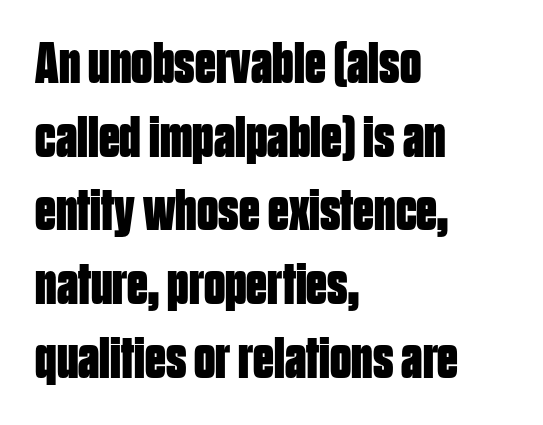
Q: Is the text bold? A: Yes.
Q: Is the text italic (slanted)? A: No, it is upright.
Q: Is the typeface a serif or a sans-serif typeface? A: Sans-serif.
Q: Is the text underlined? A: No.
Q: How is the paragraph aligned? A: Left-aligned.
Q: Is the spacing between letters normal or unusually wide? A: Normal.
Q: Is the spacing between lines tight, normal or loose? A: Normal.
Q: Width (condensed, normal, or wide)? A: Condensed.
Q: Stroke contrast? A: Low.
Q: x-height? A: Large.
Q: Monospaced? A: No.
